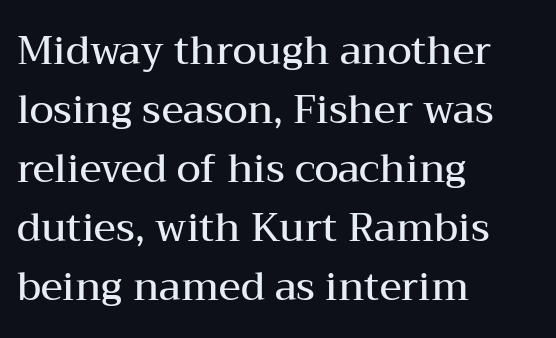
The image shows 39 px semibold, wide serif type, upright; set left-aligned, normal line spacing (1.51x), normal letter spacing, not underlined; medium stroke contrast and a medium x-height.
